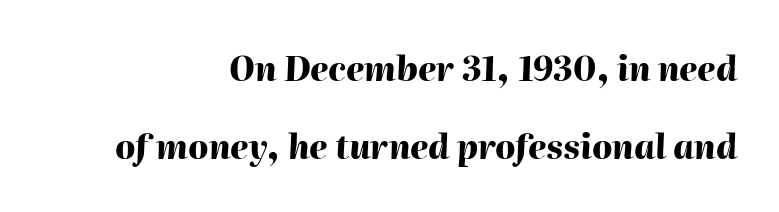
Q: Is the text bold? A: Yes.
Q: Is the text italic (slanted)? A: Yes, it leans right by about 2 degrees.
Q: Is the text underlined? A: No.
Q: How is the paragraph aligned? A: Right-aligned.
Q: Is the spacing between letters normal or unusually wide? A: Normal.
Q: Is the spacing between lines tight, normal or loose? A: Loose.
Q: Width (condensed, normal, or wide)? A: Normal.
Q: Stroke contrast? A: High.
Q: x-height? A: Medium.
Q: Monospaced? A: No.
